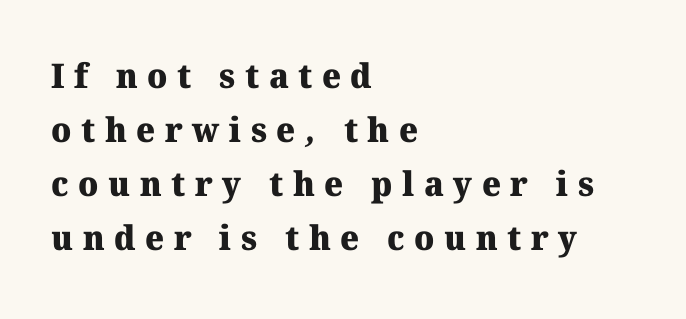
Line beginnings align vertically; line endings do not. What stands out about the letter spacing? Its width — letters are far apart. The passage shown stacks its lines at a standard gap. Observe the serifs anchoring each vertical stroke in this sample. Descenders are the only things crossing below the line.
